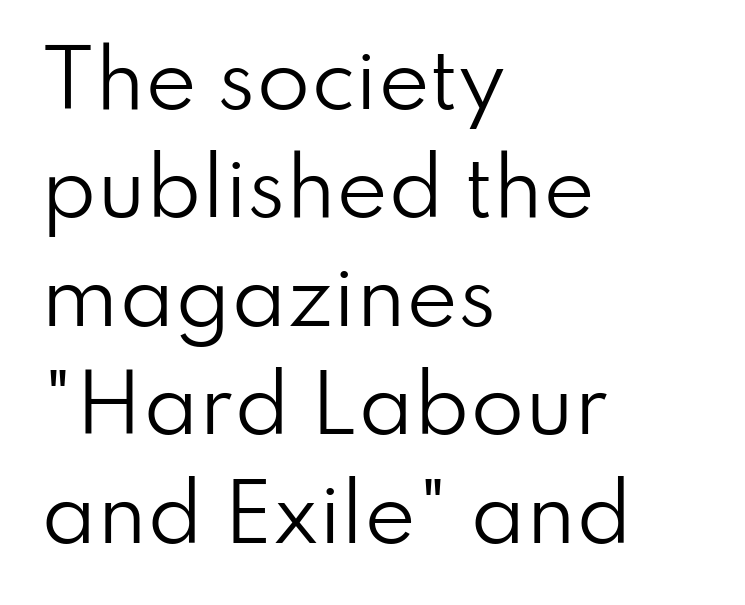
The image shows 78 px regular-weight sans-serif type, upright; set left-aligned, normal line spacing (1.39x), normal letter spacing, not underlined; low stroke contrast and a small x-height.
